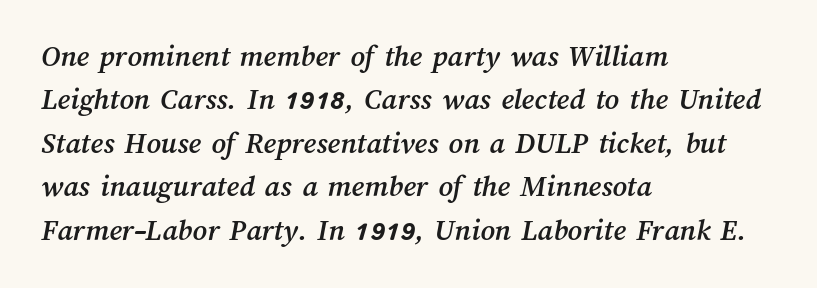
No extra tracking has been applied to these lines. Underline: absent. The space between consecutive lines is moderate. Caption: multi-line text, flush left, ragged right.
